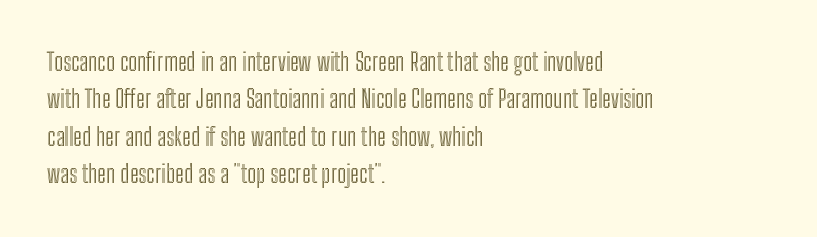
{"italic": "no", "underline": "no", "align": "left", "line_spacing": "normal", "line_spacing_ratio": 1.56, "letter_spacing": "normal", "letter_spacing_em": 0.0, "glyph_px": 24}
